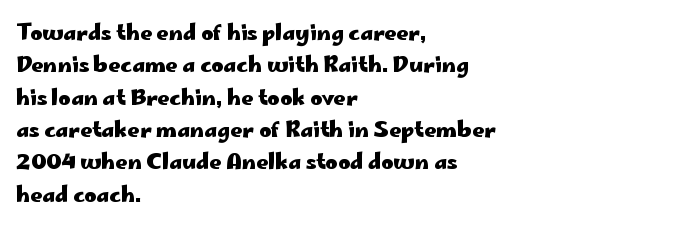
Q: Is the text bold? A: Yes.
Q: Is the text italic (slanted)? A: No, it is upright.
Q: Is the text underlined? A: No.
Q: How is the paragraph aligned? A: Left-aligned.
Q: Is the spacing between letters normal or unusually wide? A: Normal.
Q: Is the spacing between lines tight, normal or loose? A: Normal.
